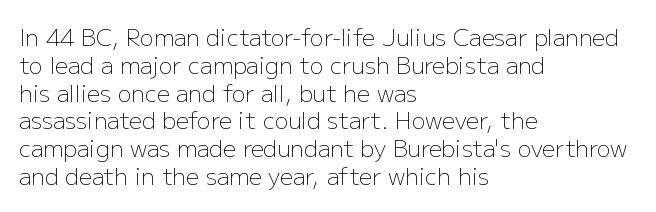
Italic: no, the glyphs are upright roman. Typeset ragged right — the left edge is the straight one. The gaps between neighbouring characters are ordinary and unremarkable. No letter is thick-stroked: the sample isn't bold. Lines of text with bare space underneath.
